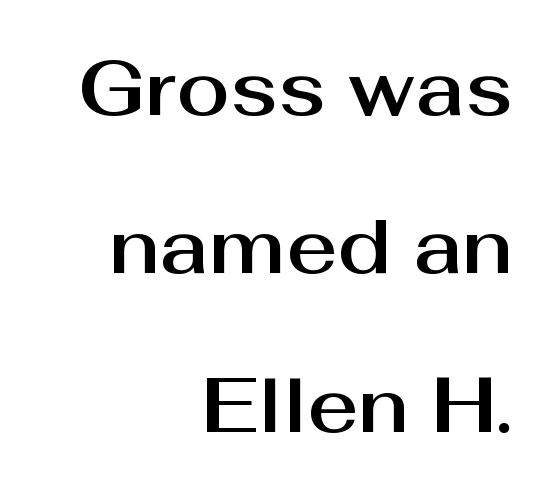
The rendering shows plain stroke endings on the letterforms — a sans-serif design. Only glyphs here, with clear space below each row. Style check: upright. Short note: letters normally spaced. Here the designer chose a conventional face with non-uniform glyph widths.
